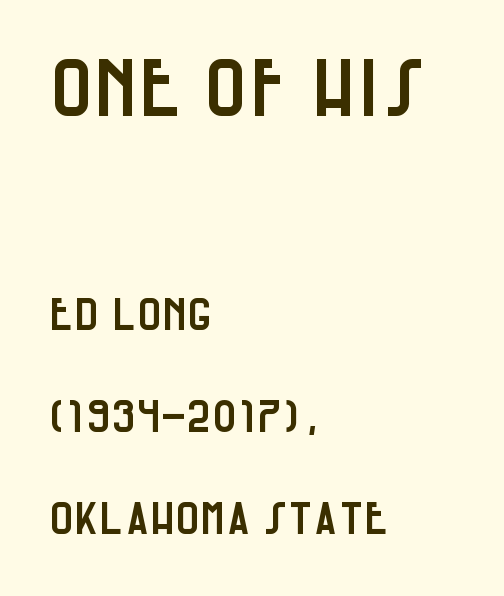
Q: Is the text italic (slanted)? A: No, it is upright.
Q: Is the typeface a serif or a sans-serif typeface? A: Sans-serif.
Q: Is the text underlined? A: No.
Q: How is the paragraph aligned? A: Left-aligned.
Q: Is the spacing between letters normal or unusually wide? A: Normal.
Q: Is the spacing between lines tight, normal or loose? A: Loose.
Q: Which block of text is set in a larger size, the first (top) or the second (bottom)? A: The first (top) one.
Q: Width (condensed, normal, or wide)? A: Condensed.
Q: Stroke contrast? A: Low.
Q: x-height? A: Large.
Q: Monospaced? A: No.
